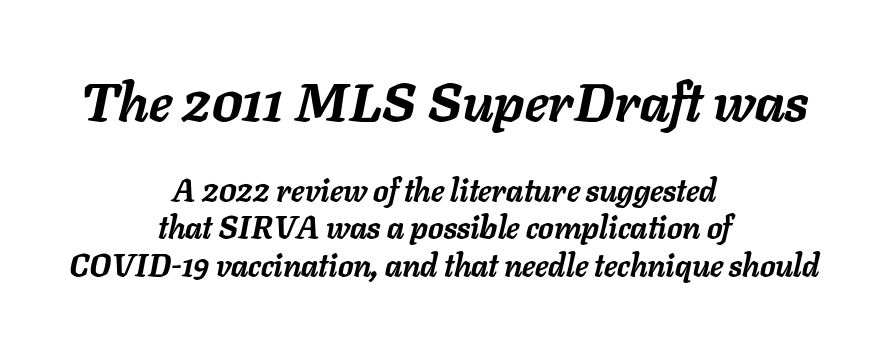
{"italic": "yes", "lean": "right", "slant_degrees": 11, "bold": "yes", "weight": "semibold", "width": "normal", "stroke_contrast": "low", "x_height": "medium", "monospaced": "no", "underline": "no", "align": "center", "line_spacing_ratio": 1.21, "letter_spacing": "normal", "letter_spacing_em": 0.0, "larger_block": "first", "size_ratio": 1.74, "glyph_px": 54}
